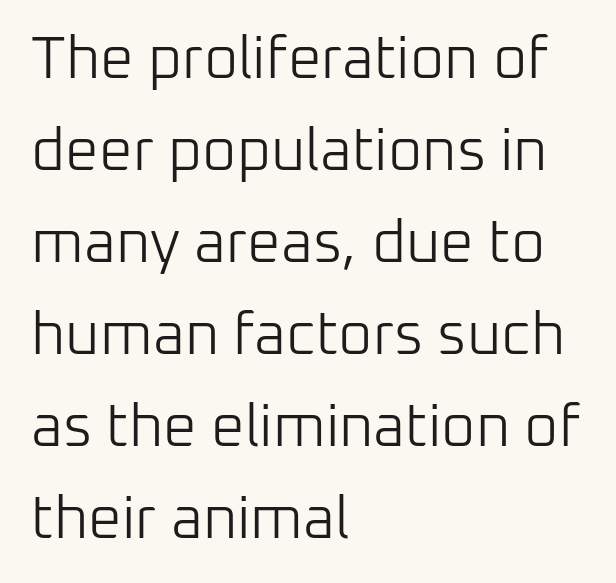
{"serif": "no", "italic": "no", "bold": "no", "weight": "light", "width": "normal", "stroke_contrast": "low", "x_height": "medium", "monospaced": "no", "underline": "no", "align": "left", "line_spacing": "normal", "line_spacing_ratio": 1.56, "letter_spacing": "normal", "letter_spacing_em": 0.0, "glyph_px": 59}
